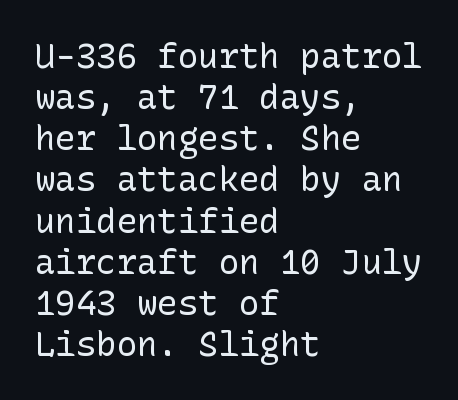
Q: Is the text bold? A: No.
Q: Is the text italic (slanted)? A: No, it is upright.
Q: Is the typeface a serif or a sans-serif typeface? A: Sans-serif.
Q: Is the text underlined? A: No.
Q: How is the paragraph aligned? A: Left-aligned.
Q: Is the spacing between letters normal or unusually wide? A: Normal.
Q: Width (condensed, normal, or wide)? A: Normal.
Q: Stroke contrast? A: Low.
Q: x-height? A: Medium.
